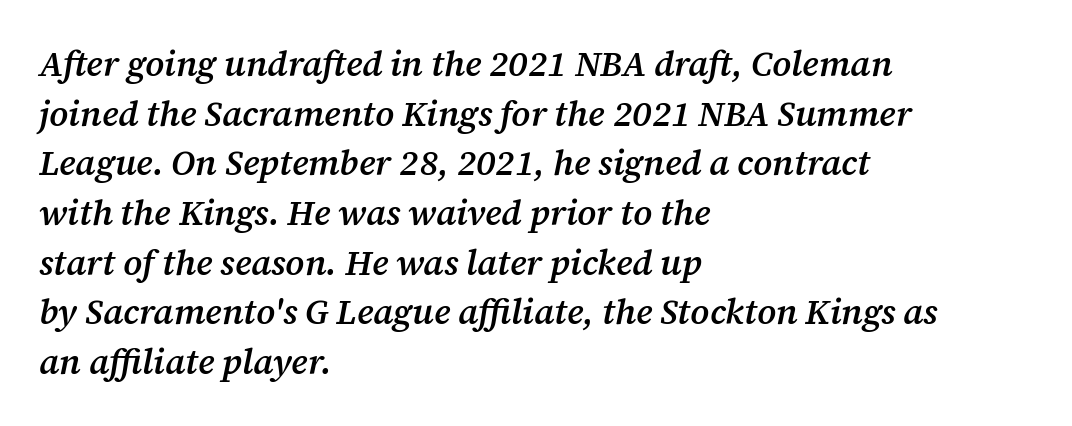
{"serif": "yes", "italic": "yes", "lean": "right", "slant_degrees": 12, "bold": "semi", "weight": "semibold", "width": "normal", "stroke_contrast": "medium", "x_height": "medium", "monospaced": "no", "underline": "no", "align": "left", "line_spacing": "normal", "line_spacing_ratio": 1.42, "letter_spacing": "normal", "letter_spacing_em": 0.0, "glyph_px": 35}
